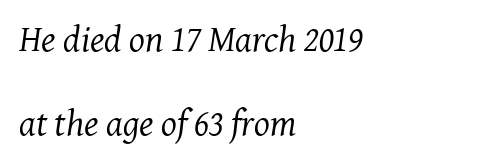
Q: Is the text bold? A: No.
Q: Is the text italic (slanted)? A: Yes, it leans right by about 7 degrees.
Q: Is the typeface a serif or a sans-serif typeface? A: Serif.
Q: Is the text underlined? A: No.
Q: How is the paragraph aligned? A: Left-aligned.
Q: Is the spacing between letters normal or unusually wide? A: Normal.
Q: Is the spacing between lines tight, normal or loose? A: Loose.
Q: Width (condensed, normal, or wide)? A: Normal.
Q: Stroke contrast? A: Medium.
Q: x-height? A: Medium.
Q: Monospaced? A: No.
